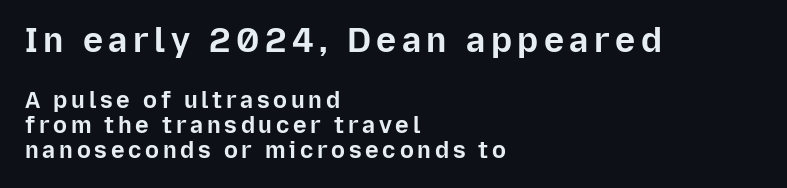
The image shows 34 px bold sans-serif type, upright; set left-aligned, tight line spacing (1.08x), not underlined; the first (top) block is 1.48x larger; low stroke contrast and a medium x-height.
